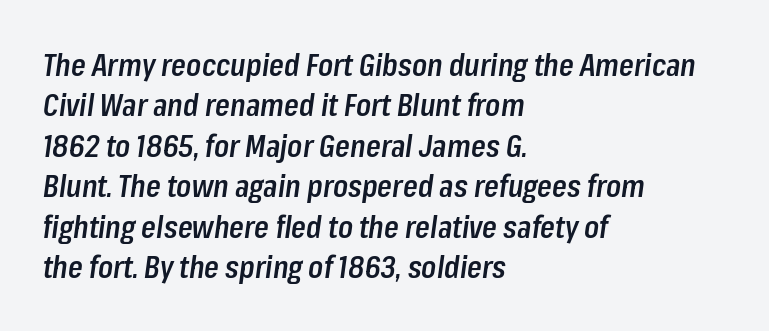
{"italic": "yes", "lean": "right", "slant_degrees": 8, "bold": "semi", "weight": "semibold", "width": "condensed", "stroke_contrast": "low", "x_height": "medium", "monospaced": "no", "underline": "no", "align": "left", "line_spacing": "normal", "line_spacing_ratio": 1.35, "letter_spacing": "normal", "letter_spacing_em": 0.0, "glyph_px": 30}
